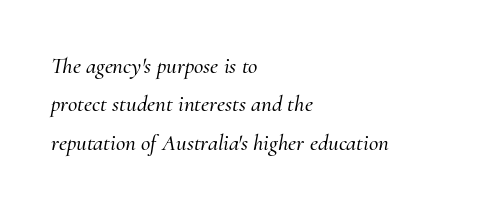
If you drew a line through each stem, it would be angled. Honestly, the row spacing looks completely unremarkable. The gaps between neighbouring characters are ordinary and unremarkable. The paragraph has a hard left edge and a soft right edge.
